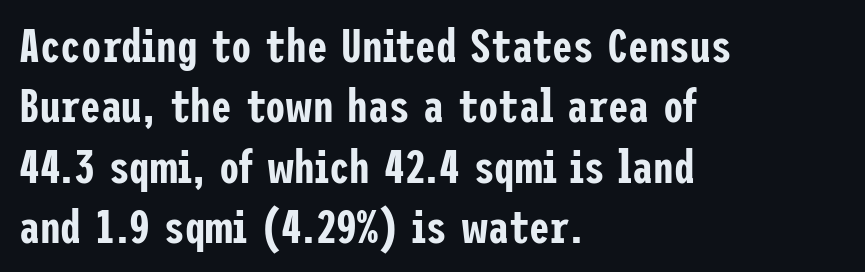
{"serif": "no", "italic": "no", "width": "condensed", "stroke_contrast": "low", "x_height": "medium", "underline": "no", "align": "left", "line_spacing": "normal", "line_spacing_ratio": 1.31, "letter_spacing": "normal", "letter_spacing_em": 0.0, "glyph_px": 46}
